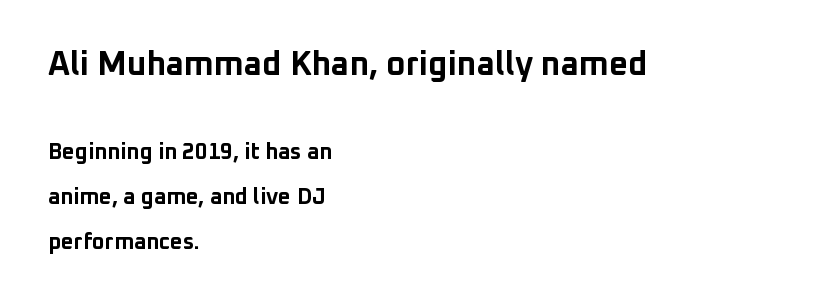
Large over small — that's the arrangement of the two blocks here. Casual observation: everything's shoved over to the left. Students, note that the glyphs here touch the page at normal intervals. A typesetter would label this face a sans. Heavy-handed strokes throughout: this text is bold. Unlike italic type, these characters show no tilt at all.
